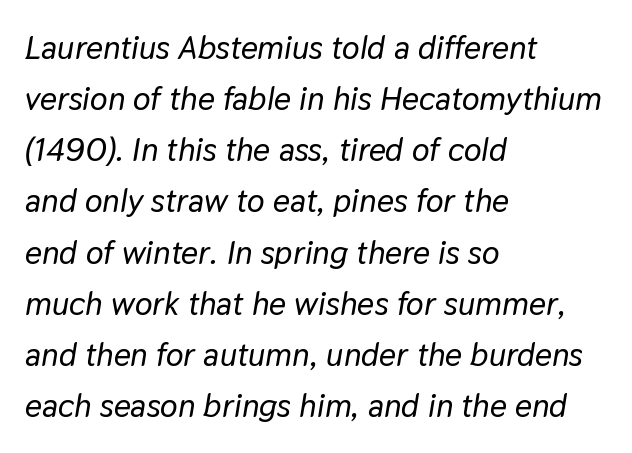
The image shows 33 px text type, italic (leaning right); set left-aligned, normal line spacing (1.55x), normal letter spacing, not underlined; low stroke contrast and a medium x-height.
